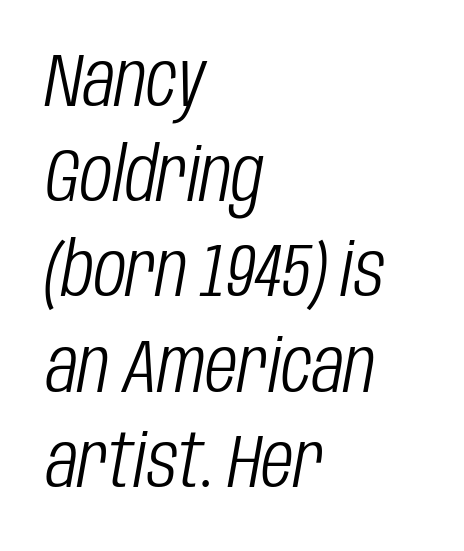
{"italic": "yes", "lean": "right", "slant_degrees": 10, "bold": "no", "weight": "light", "width": "condensed", "stroke_contrast": "low", "x_height": "large", "monospaced": "no", "underline": "no", "align": "left", "line_spacing": "normal", "line_spacing_ratio": 1.27, "letter_spacing": "normal", "letter_spacing_em": 0.0, "glyph_px": 75}
